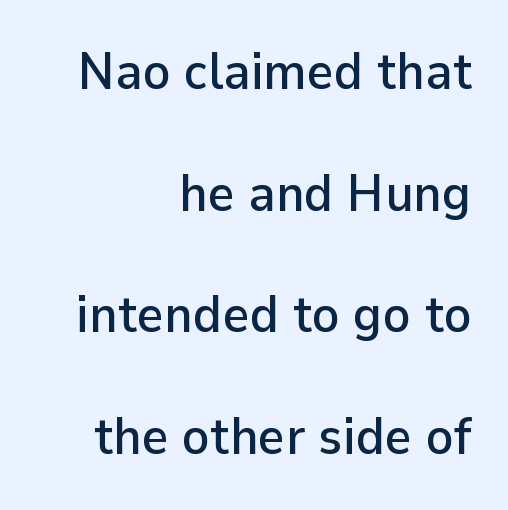
The image shows 52 px sans-serif type, upright; set right-aligned, loose line spacing (2.34x), normal letter spacing, not underlined; low stroke contrast and a medium x-height.
